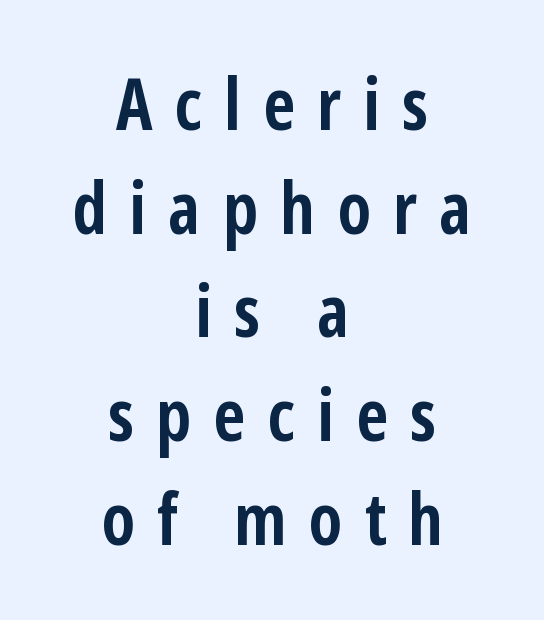
The image shows 71 px semibold, condensed sans-serif type, upright; set centered, normal line spacing (1.46x), unusually wide letter spacing (+0.31 em), not underlined; low stroke contrast and a medium x-height.
